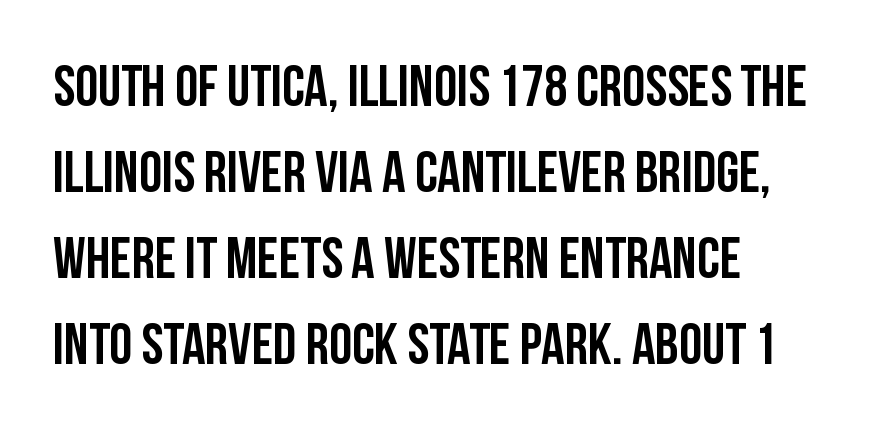
{"serif": "no", "italic": "no", "width": "condensed", "stroke_contrast": "low", "x_height": "large", "monospaced": "no", "underline": "no", "align": "left", "line_spacing": "normal", "line_spacing_ratio": 1.48, "letter_spacing": "normal", "letter_spacing_em": 0.0, "glyph_px": 58}
